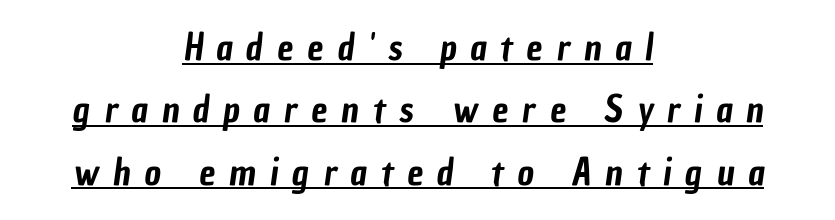
{"serif": "no", "width": "condensed", "stroke_contrast": "low", "x_height": "medium", "monospaced": "no", "underline": "yes", "align": "center", "line_spacing_ratio": 1.73, "letter_spacing": "wide", "letter_spacing_em": 0.39, "glyph_px": 36}
